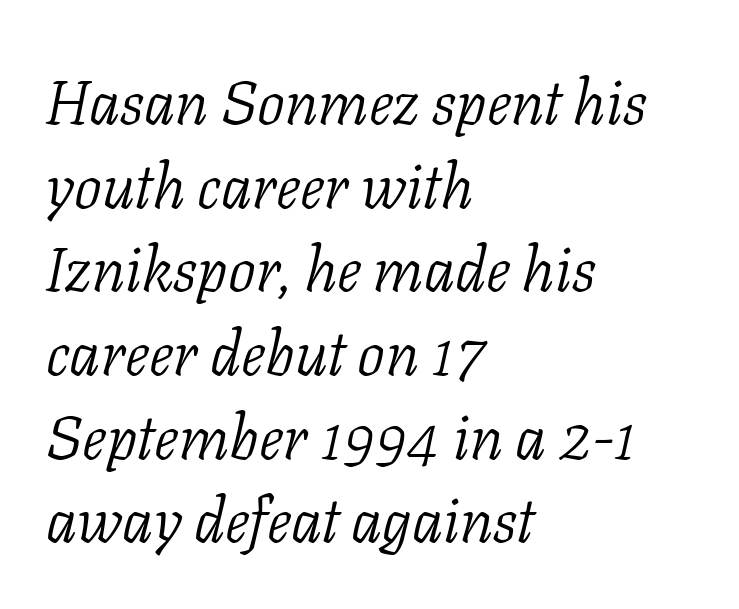
How would I describe the line gaps? Plain and ordinary. Character widths vary here, with narrow letters taking less room than wide ones. An italicized treatment has been applied to the whole sample. Layout note: lines flush left. In terms of letterspacing, this is plain default setting.
